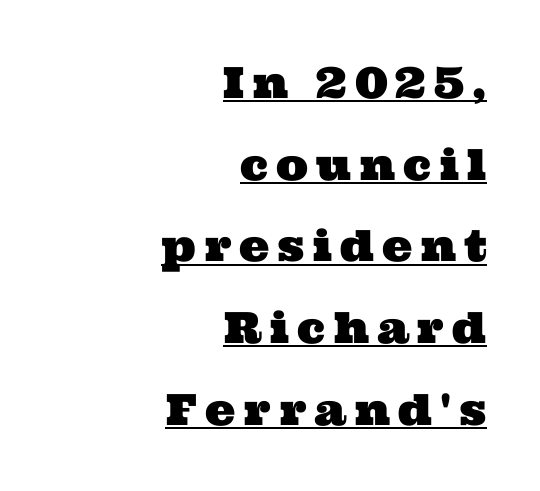
The image shows 43 px wide serif type; set right-aligned, loose line spacing (1.9x), underlined; medium stroke contrast and a medium x-height.
